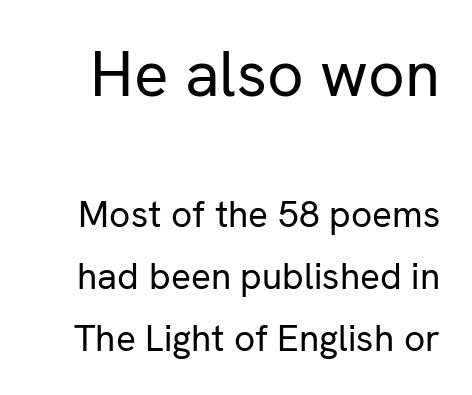
{"serif": "no", "italic": "no", "bold": "no", "weight": "regular", "width": "normal", "stroke_contrast": "low", "x_height": "medium", "monospaced": "no", "underline": "no", "line_spacing": "normal", "line_spacing_ratio": 1.67, "letter_spacing": "normal", "letter_spacing_em": 0.0, "larger_block": "first", "size_ratio": 1.73, "glyph_px": 64}
